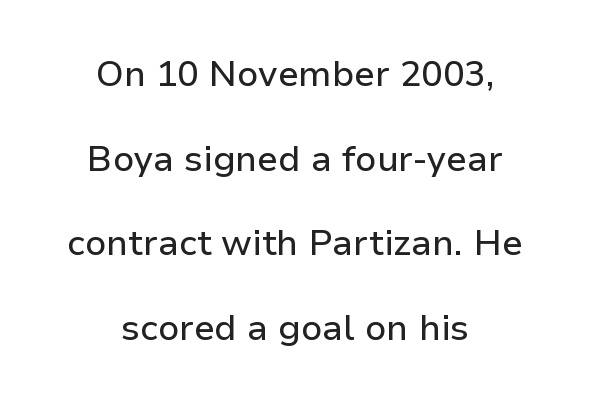
The image shows 36 px sans-serif type, upright; set centered, loose line spacing (2.35x), normal letter spacing, not underlined; low stroke contrast and a medium x-height.
